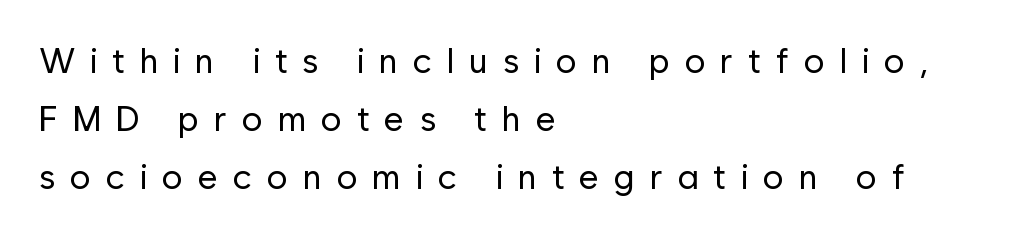
{"serif": "no", "italic": "no", "bold": "no", "weight": "regular", "width": "normal", "stroke_contrast": "low", "x_height": "medium", "monospaced": "no", "underline": "no", "align": "left", "line_spacing": "normal", "line_spacing_ratio": 1.66, "letter_spacing": "wide", "letter_spacing_em": 0.42, "glyph_px": 35}
